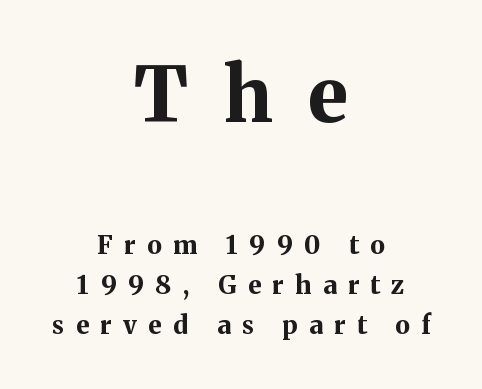
The letters stand straight up with perfectly vertical stems. These two chunks differ in scale, with the top chunk taking the larger measure. Do the characters align in a grid? No, the font is proportional. This is heavy type, rendered in bold. Successive baselines arrive at the customary interval. Inter-character spacing is expanded well beyond the font's built-in metrics.
